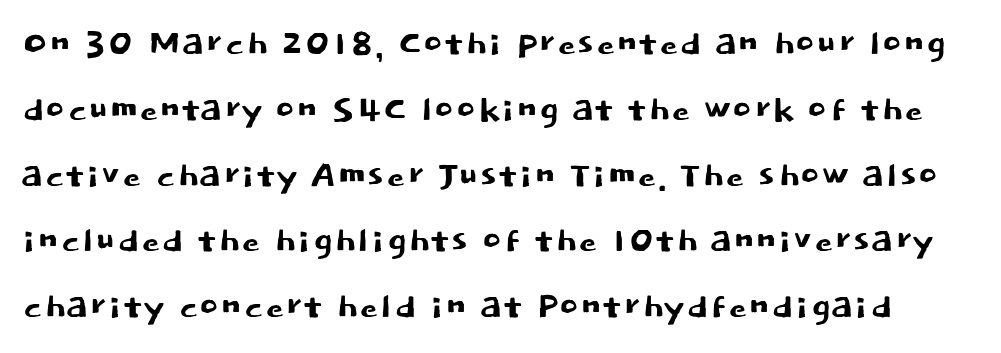
{"serif": "no", "italic": "no", "width": "normal", "stroke_contrast": "low", "x_height": "large", "monospaced": "no", "underline": "no", "line_spacing": "normal", "line_spacing_ratio": 1.43, "letter_spacing": "normal", "letter_spacing_em": 0.0, "glyph_px": 46}
